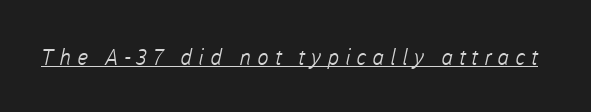
The image shows 22 px text type; set unusually wide letter spacing (+0.27 em), underlined.
